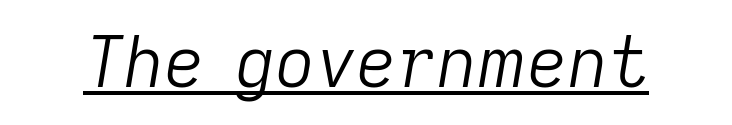
{"italic": "yes", "lean": "right", "slant_degrees": 9, "bold": "no", "weight": "light", "width": "normal", "stroke_contrast": "low", "x_height": "medium", "monospaced": "no", "underline": "yes", "letter_spacing": "normal", "letter_spacing_em": 0.0, "glyph_px": 70}
